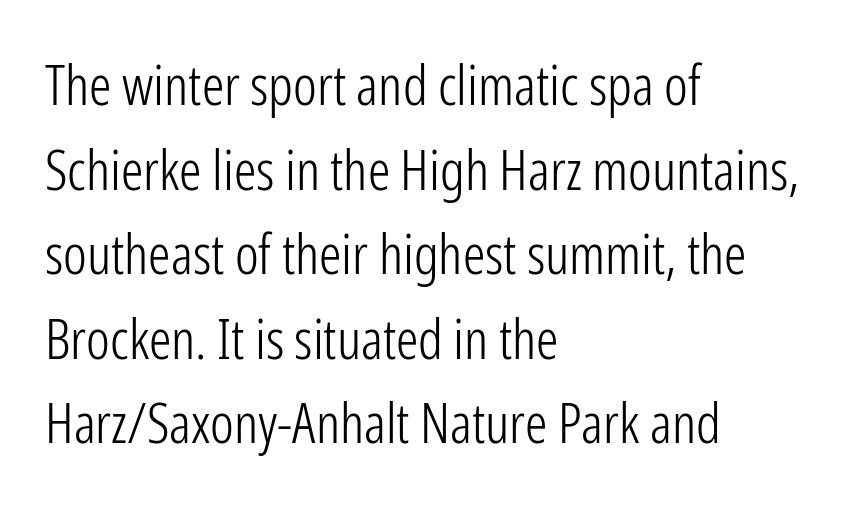
{"serif": "no", "italic": "no", "bold": "no", "weight": "light", "width": "condensed", "stroke_contrast": "low", "x_height": "medium", "monospaced": "no", "underline": "no", "align": "left", "line_spacing": "normal", "line_spacing_ratio": 1.51, "letter_spacing": "normal", "letter_spacing_em": 0.0, "glyph_px": 56}
